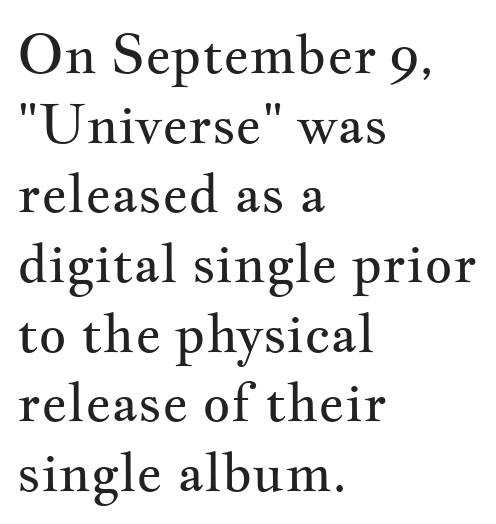
Q: Is the text bold? A: No.
Q: Is the text italic (slanted)? A: No, it is upright.
Q: Is the typeface a serif or a sans-serif typeface? A: Serif.
Q: Is the text underlined? A: No.
Q: How is the paragraph aligned? A: Left-aligned.
Q: Is the spacing between letters normal or unusually wide? A: Normal.
Q: Is the spacing between lines tight, normal or loose? A: Normal.
Q: Width (condensed, normal, or wide)? A: Wide.
Q: Stroke contrast? A: Medium.
Q: x-height? A: Small.
Q: Monospaced? A: No.
